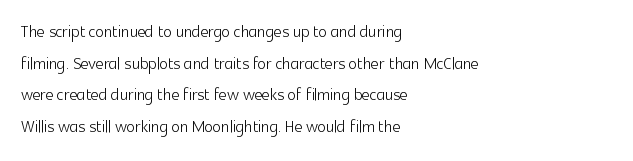
{"italic": "no", "bold": "no", "underline": "no", "align": "left", "line_spacing": "normal", "line_spacing_ratio": 1.44, "letter_spacing": "normal", "letter_spacing_em": 0.0, "glyph_px": 22}
